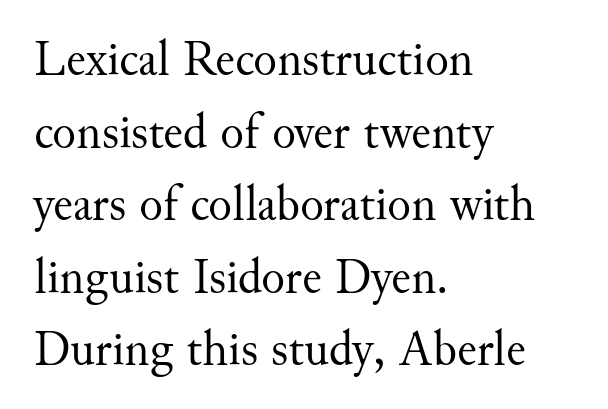
Q: Is the text bold? A: No.
Q: Is the text italic (slanted)? A: No, it is upright.
Q: Is the typeface a serif or a sans-serif typeface? A: Serif.
Q: Is the text underlined? A: No.
Q: How is the paragraph aligned? A: Left-aligned.
Q: Is the spacing between letters normal or unusually wide? A: Normal.
Q: Is the spacing between lines tight, normal or loose? A: Normal.
Q: Width (condensed, normal, or wide)? A: Normal.
Q: Stroke contrast? A: Medium.
Q: x-height? A: Small.
Q: Monospaced? A: No.
